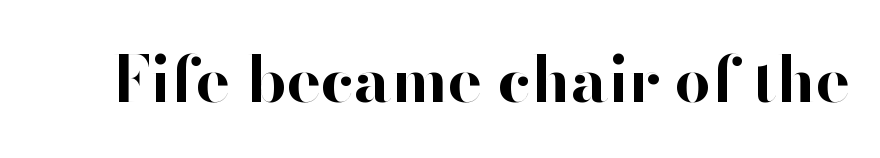
The image shows 64 px bold sans-serif type, upright; set normal letter spacing, not underlined; high stroke contrast and a small x-height.
